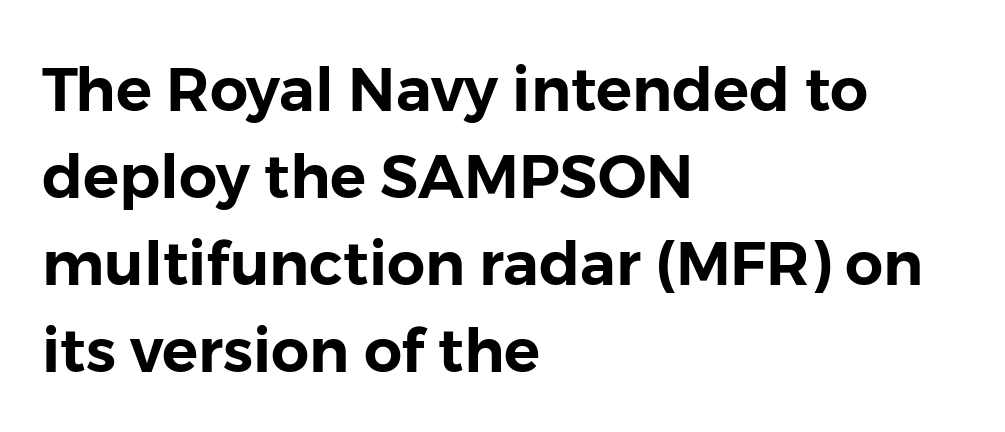
This sample is left-justified, so line endings fall wherever the words run out. Regular leading. Type without underlining. Letter spacing: default. Italic? Not at all — the glyphs are vertical. This rendering employs a face without finishing strokes, i.e., a sans-serif.
